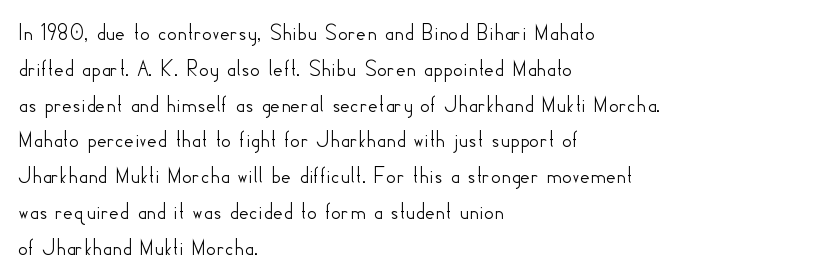
Q: Is the text italic (slanted)? A: No, it is upright.
Q: Is the text underlined? A: No.
Q: How is the paragraph aligned? A: Left-aligned.
Q: Is the spacing between letters normal or unusually wide? A: Normal.
Q: Is the spacing between lines tight, normal or loose? A: Normal.
